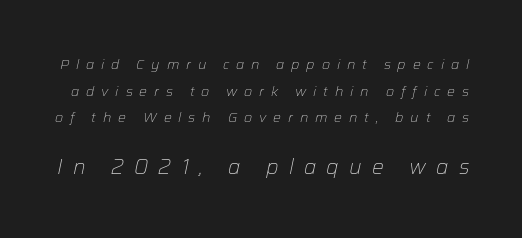
{"italic": "yes", "lean": "right", "slant_degrees": 12, "bold": "no", "underline": "no", "line_spacing": "loose", "line_spacing_ratio": 1.91, "letter_spacing": "wide", "letter_spacing_em": 0.49, "larger_block": "second", "size_ratio": 1.5, "glyph_px": 21}
